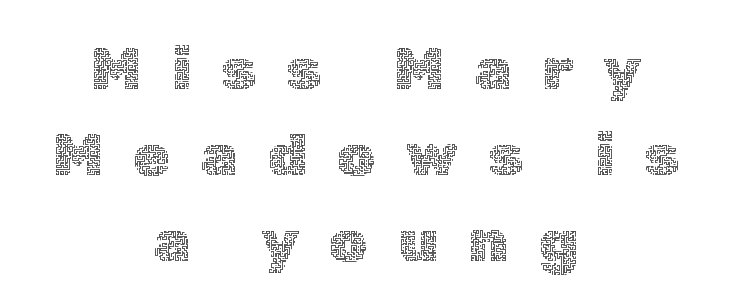
Q: Is the text bold? A: No.
Q: Is the text italic (slanted)? A: No, it is upright.
Q: Is the text underlined? A: No.
Q: How is the paragraph aligned? A: Centered.
Q: Is the spacing between letters normal or unusually wide? A: Unusually wide.
Q: Is the spacing between lines tight, normal or loose? A: Normal.
Q: Width (condensed, normal, or wide)? A: Normal.
Q: x-height? A: Medium.
Q: Monospaced? A: No.
